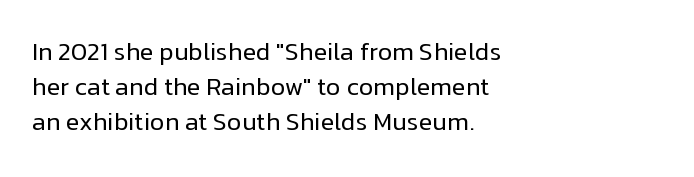
{"italic": "no", "bold": "no", "underline": "no", "align": "left", "line_spacing": "normal", "line_spacing_ratio": 1.41, "letter_spacing": "normal", "letter_spacing_em": 0.0, "glyph_px": 25}
